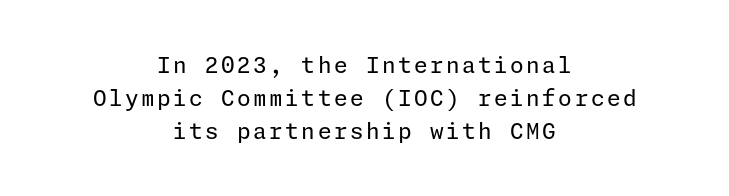
{"italic": "no", "bold": "no", "underline": "no", "align": "center", "line_spacing": "normal", "line_spacing_ratio": 1.49, "glyph_px": 22}
